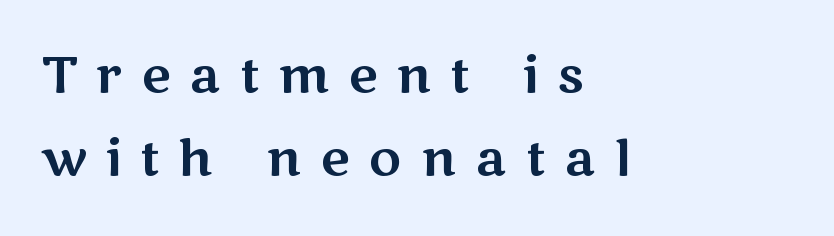
The image shows 50 px wide sans-serif type, upright; set left-aligned, normal line spacing (1.67x), unusually wide letter spacing (+0.38 em), not underlined; medium stroke contrast and a medium x-height.
